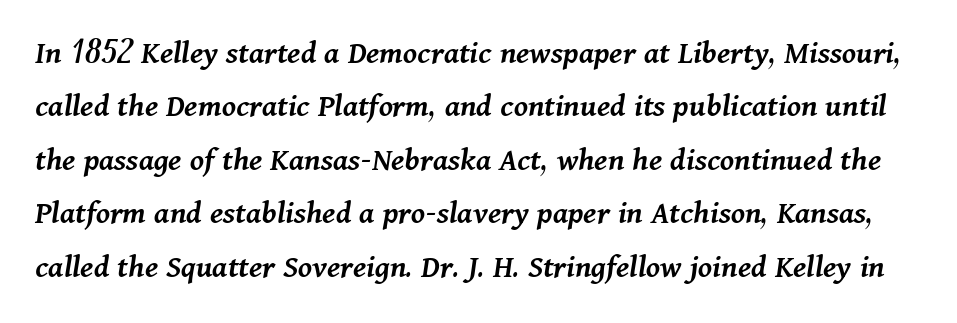
Q: Is the text bold? A: Semi-bold.
Q: Is the text italic (slanted)? A: Yes, it leans right by about 11 degrees.
Q: Is the text underlined? A: No.
Q: Is the spacing between letters normal or unusually wide? A: Normal.
Q: Is the spacing between lines tight, normal or loose? A: Normal.
Q: Width (condensed, normal, or wide)? A: Normal.
Q: Stroke contrast? A: Medium.
Q: x-height? A: Medium.
Q: Monospaced? A: No.
